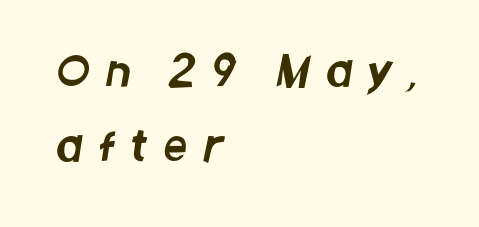
Q: Is the typeface a serif or a sans-serif typeface? A: Sans-serif.
Q: Is the text underlined? A: No.
Q: How is the paragraph aligned? A: Left-aligned.
Q: Is the spacing between letters normal or unusually wide? A: Unusually wide.
Q: Width (condensed, normal, or wide)? A: Condensed.
Q: Stroke contrast? A: Low.
Q: x-height? A: Large.
Q: Monospaced? A: No.
